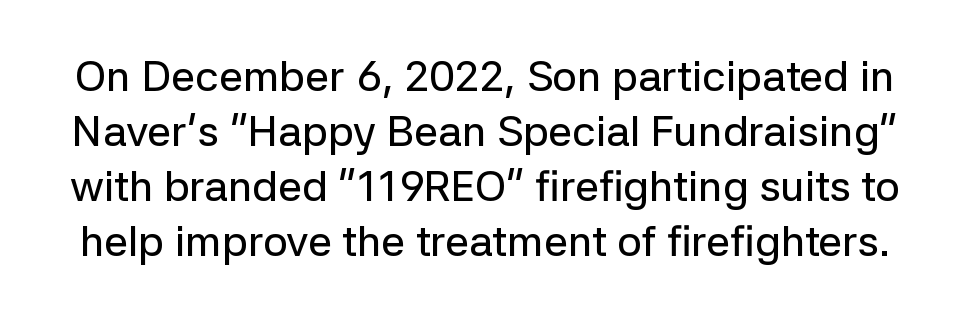
{"serif": "no", "italic": "no", "width": "normal", "stroke_contrast": "low", "x_height": "medium", "monospaced": "no", "underline": "no", "line_spacing": "normal", "line_spacing_ratio": 1.28, "letter_spacing": "normal", "letter_spacing_em": 0.0, "glyph_px": 43}
